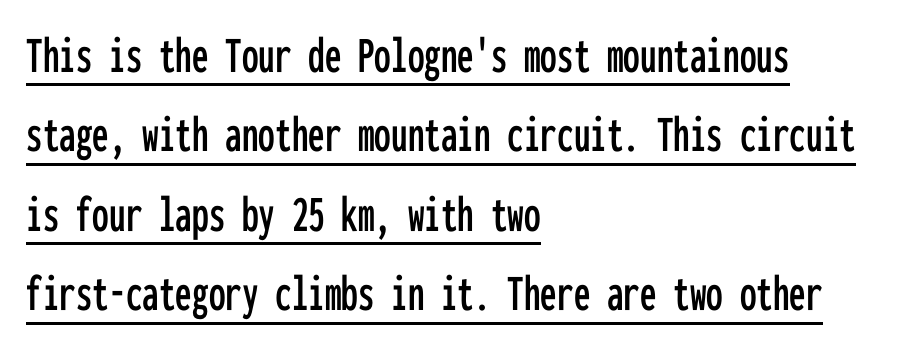
{"serif": "no", "italic": "no", "width": "condensed", "stroke_contrast": "low", "x_height": "medium", "monospaced": "yes", "underline": "yes", "align": "left", "line_spacing": "normal", "line_spacing_ratio": 1.5, "letter_spacing": "normal", "letter_spacing_em": 0.0, "glyph_px": 53}
